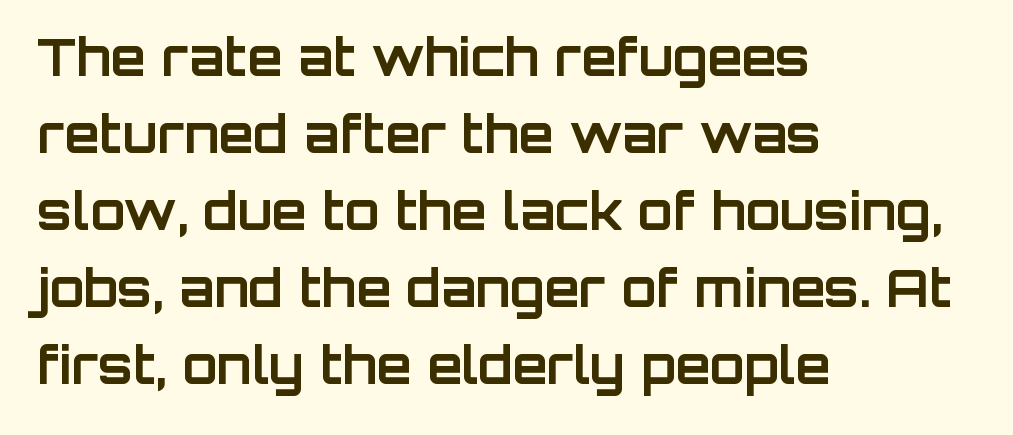
{"serif": "no", "italic": "no", "bold": "yes", "weight": "bold", "width": "normal", "stroke_contrast": "low", "x_height": "large", "monospaced": "no", "underline": "no", "align": "left", "line_spacing": "normal", "line_spacing_ratio": 1.51, "letter_spacing": "normal", "letter_spacing_em": 0.0, "glyph_px": 51}
